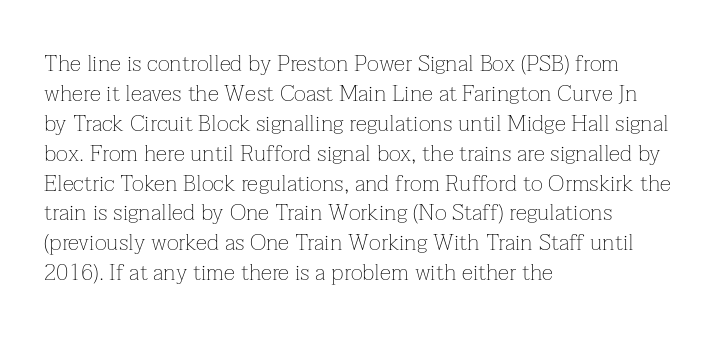
Q: Is the text bold? A: No.
Q: Is the text italic (slanted)? A: No, it is upright.
Q: Is the text underlined? A: No.
Q: How is the paragraph aligned? A: Left-aligned.
Q: Is the spacing between letters normal or unusually wide? A: Normal.
Q: Is the spacing between lines tight, normal or loose? A: Normal.
